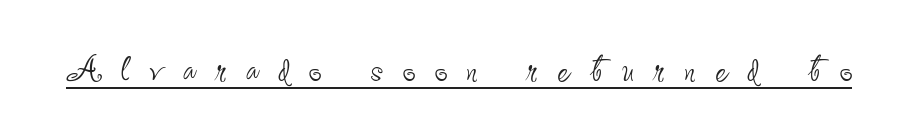
The rendering shows plain stroke endings on the letterforms — a sans-serif design. Letter spacing: wide. Has an underline been added? It has.
